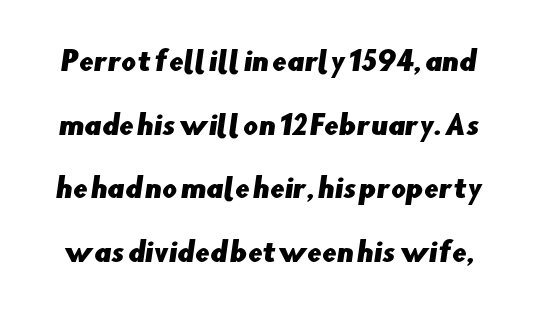
Type without underlining. Leading: increased. Glyph-to-glyph distance matches everyday printed text.
